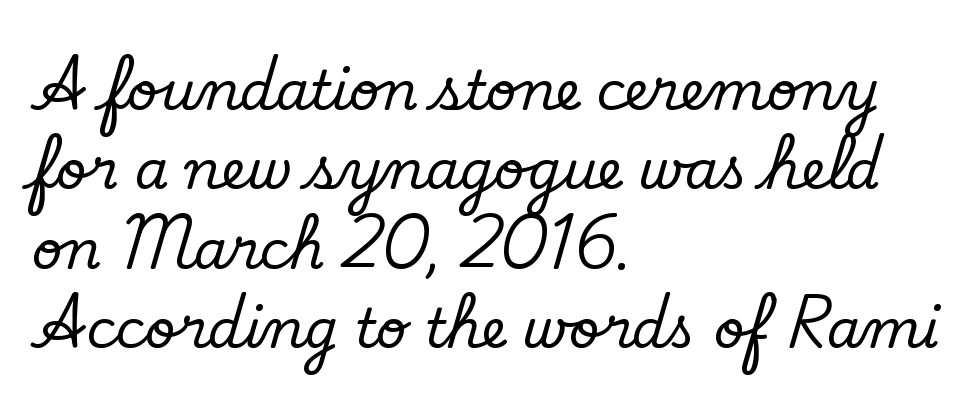
Q: Is the text italic (slanted)? A: Yes.
Q: Is the typeface a serif or a sans-serif typeface? A: Serif.
Q: Is the text underlined? A: No.
Q: How is the paragraph aligned? A: Left-aligned.
Q: Is the spacing between letters normal or unusually wide? A: Normal.
Q: Is the spacing between lines tight, normal or loose? A: Normal.
Q: Width (condensed, normal, or wide)? A: Normal.
Q: Stroke contrast? A: Low.
Q: x-height? A: Small.
Q: Monospaced? A: No.
